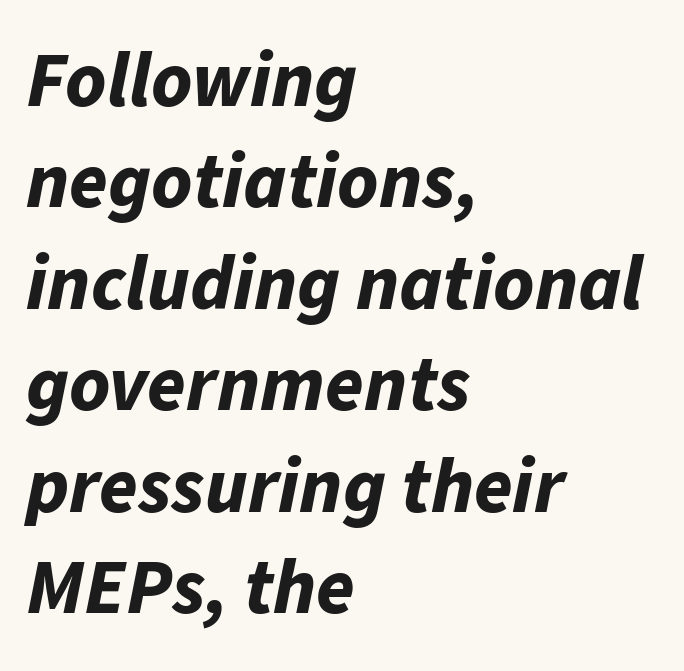
{"italic": "yes", "lean": "right", "slant_degrees": 11, "bold": "yes", "weight": "bold", "width": "normal", "stroke_contrast": "low", "x_height": "medium", "monospaced": "no", "underline": "no", "align": "left", "line_spacing": "normal", "line_spacing_ratio": 1.3, "letter_spacing": "normal", "letter_spacing_em": 0.0, "glyph_px": 78}
